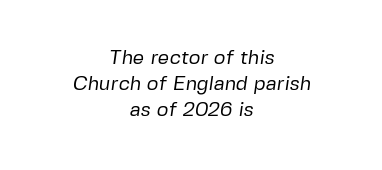
The typesetting does not lean heavy: it is not bold. A typesetter would call this zero additional tracking. Both edges are ragged and mirror each other, which tells us the setting is centered. The space between consecutive lines is moderate.
